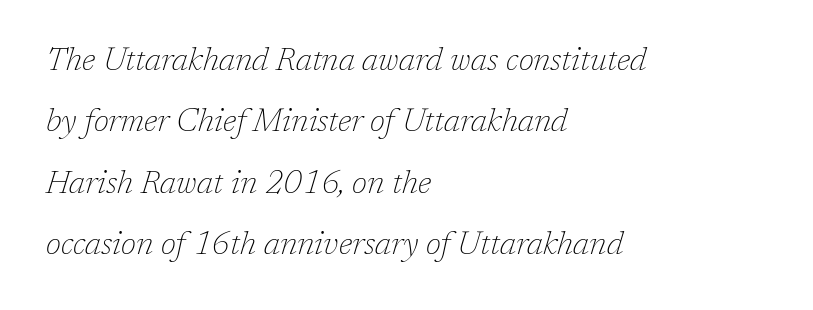
{"serif": "yes", "italic": "yes", "lean": "right", "slant_degrees": 17, "bold": "no", "weight": "thin", "width": "normal", "stroke_contrast": "low", "x_height": "medium", "monospaced": "no", "underline": "no", "align": "left", "line_spacing": "loose", "line_spacing_ratio": 1.92, "letter_spacing": "normal", "letter_spacing_em": 0.0, "glyph_px": 32}
